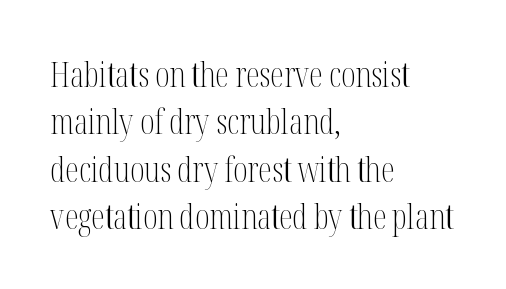
Is the block centered? No — it sits flush against the left margin. The gap between lines stays unmarked. Serifs: yes, visible at the terminals of the letterforms. The letterforms sit shoulder to shoulder at normal distance.
